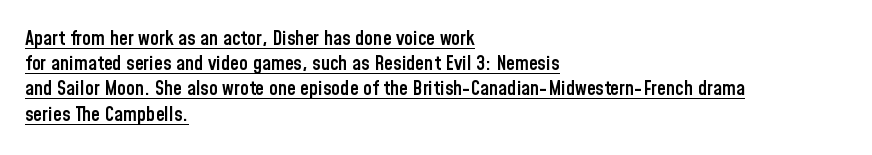
Short note: letters normally spaced. Quick note: underline on. This is the in-between weight designers call semibold or demi. Each line starts at the same left margin while the right side varies.
